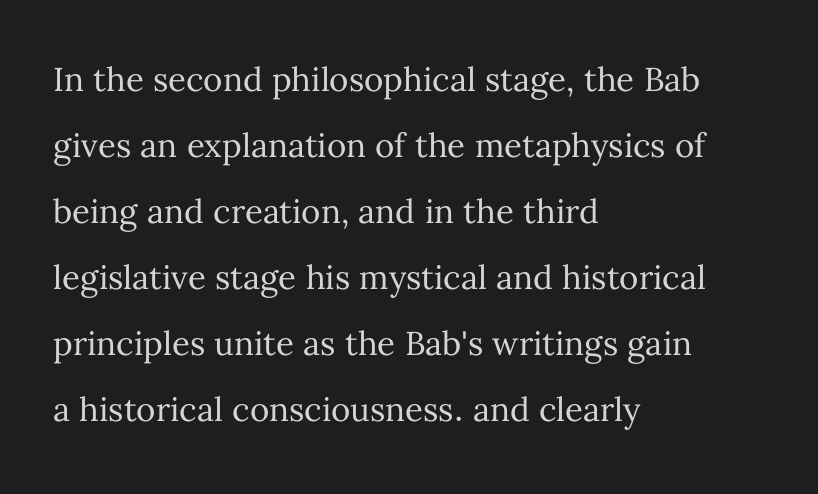
Q: Is the text bold? A: No.
Q: Is the text italic (slanted)? A: No, it is upright.
Q: Is the text underlined? A: No.
Q: How is the paragraph aligned? A: Left-aligned.
Q: Is the spacing between letters normal or unusually wide? A: Normal.
Q: Is the spacing between lines tight, normal or loose? A: Loose.
Q: Width (condensed, normal, or wide)? A: Normal.
Q: Stroke contrast? A: Medium.
Q: x-height? A: Medium.
Q: Monospaced? A: No.
